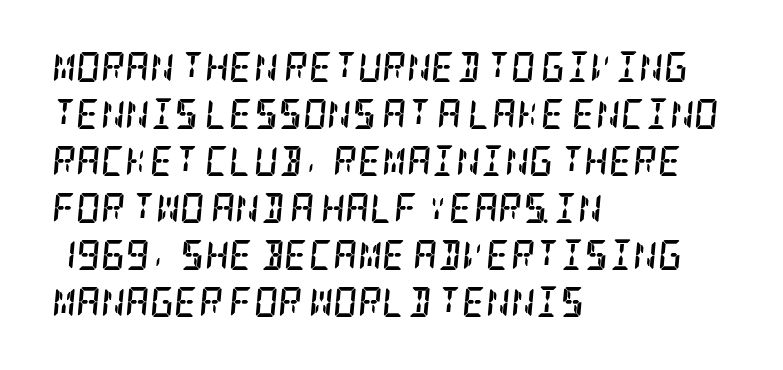
This rendering leaves character spacing at its baseline value. A bare baseline throughout the passage. Which margin do the lines hug? The left one — the right edge is uneven. The lettering tilts uniformly, giving the passage an italic look. Summary of vertical rhythm: regular, with standard interline spacing. The type family on display is of the serif kind.
